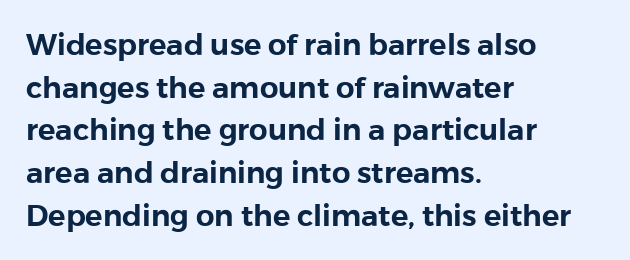
{"serif": "no", "italic": "no", "width": "normal", "stroke_contrast": "low", "x_height": "medium", "monospaced": "no", "underline": "no", "align": "left", "line_spacing": "normal", "line_spacing_ratio": 1.47, "letter_spacing": "normal", "letter_spacing_em": 0.0, "glyph_px": 29}
